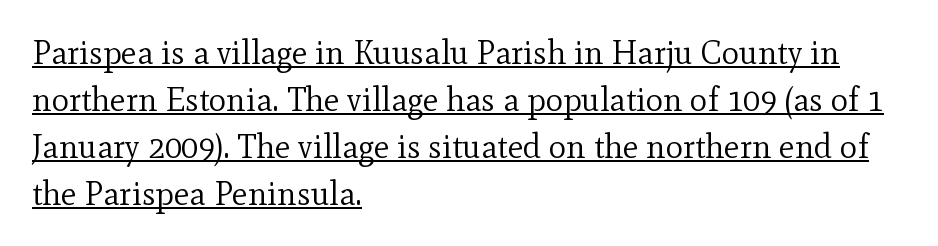
Q: Is the text bold? A: No.
Q: Is the text italic (slanted)? A: No, it is upright.
Q: Is the typeface a serif or a sans-serif typeface? A: Serif.
Q: Is the text underlined? A: Yes.
Q: How is the paragraph aligned? A: Left-aligned.
Q: Is the spacing between letters normal or unusually wide? A: Normal.
Q: Is the spacing between lines tight, normal or loose? A: Normal.
Q: Width (condensed, normal, or wide)? A: Normal.
Q: x-height? A: Small.
Q: Monospaced? A: No.
